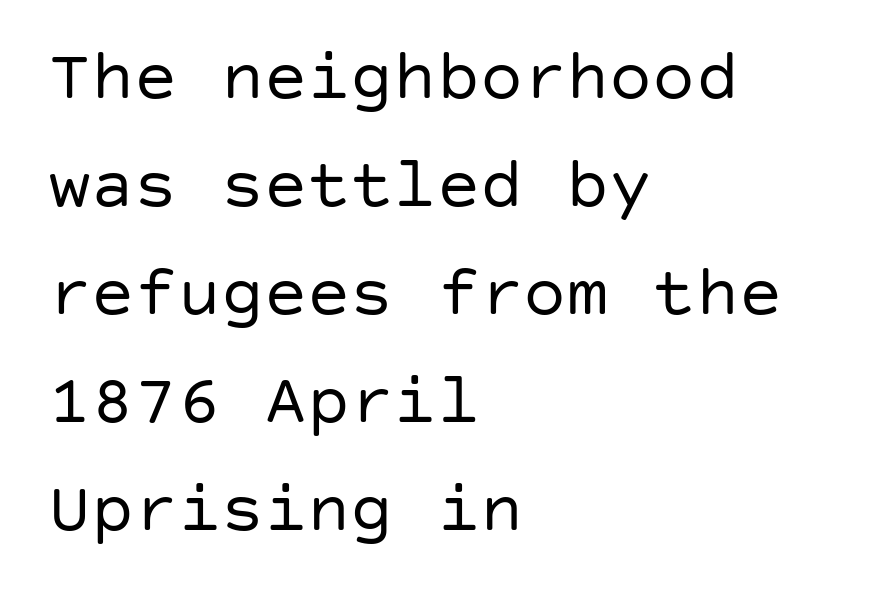
{"serif": "no", "italic": "no", "bold": "no", "weight": "regular", "width": "normal", "stroke_contrast": "low", "x_height": "large", "underline": "no", "align": "left", "line_spacing": "normal", "line_spacing_ratio": 1.5, "letter_spacing": "normal", "letter_spacing_em": 0.0, "glyph_px": 72}
